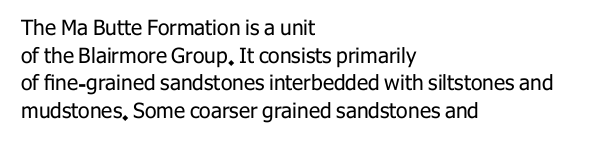
{"italic": "no", "bold": "no", "underline": "no", "align": "left", "line_spacing": "normal", "line_spacing_ratio": 1.31, "letter_spacing": "normal", "letter_spacing_em": 0.0, "glyph_px": 21}
